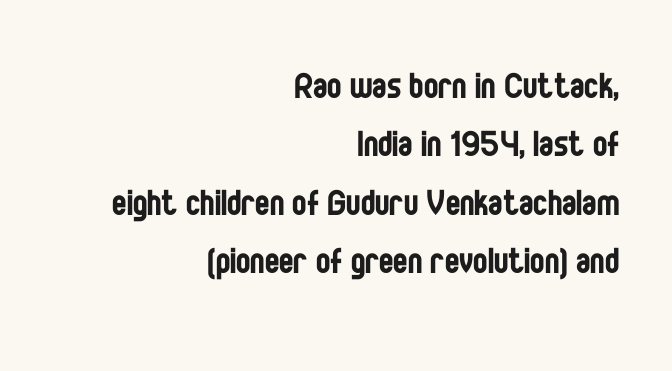
{"serif": "no", "italic": "no", "bold": "no", "weight": "regular", "width": "condensed", "stroke_contrast": "low", "x_height": "large", "monospaced": "no", "underline": "no", "align": "right", "line_spacing": "normal", "line_spacing_ratio": 1.36, "letter_spacing": "normal", "letter_spacing_em": 0.0, "glyph_px": 43}
